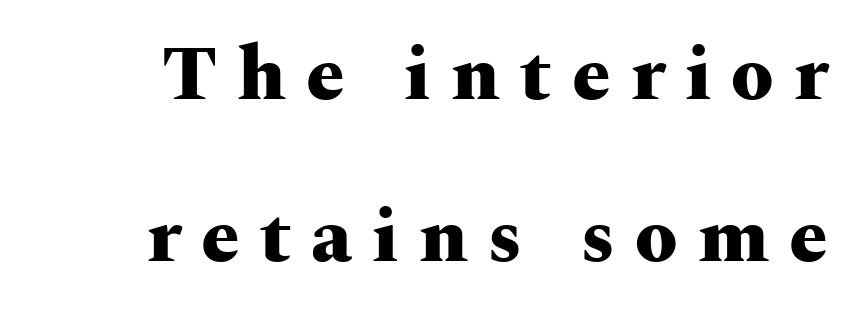
Honestly, the letter spacing is so wide it's the main thing you notice. The passage shown stacks its lines with a broad gap. These words are printed bold, with thick strokes throughout. Does the copy run flush right? Yes — the right margin is perfectly even. Beneath every word, the page is bare.
